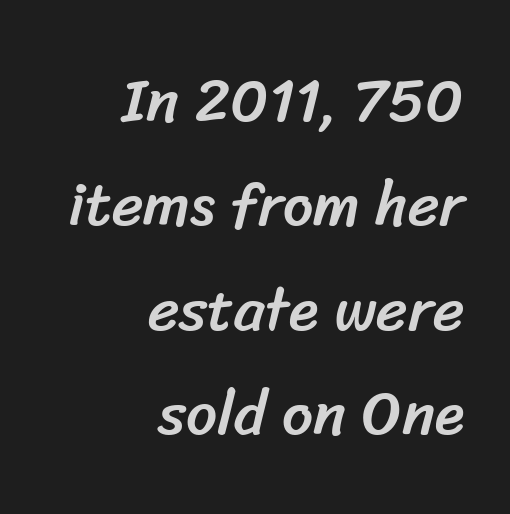
Letters rest on an invisible, unmarked baseline. Default kerning and tracking; the words read as compact shapes. Observe the absence of serifs on each vertical stroke in this sample. Proportional: the letters do not fall into vertical columns. This rendering uses right alignment, leaving the left contour irregular.
